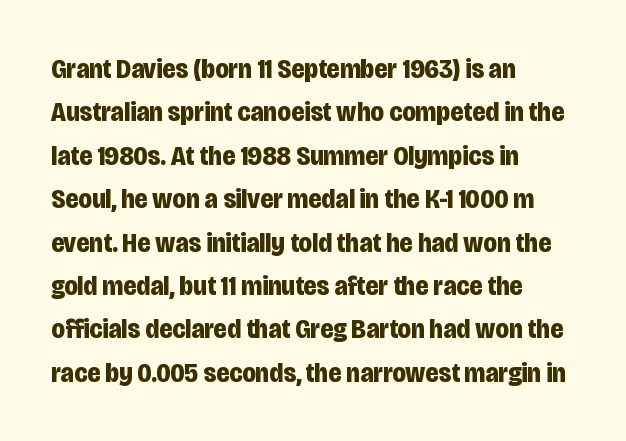
The image shows 28 px bold, condensed sans-serif type, upright; set left-aligned, normal line spacing (1.55x), normal letter spacing, not underlined; low stroke contrast and a large x-height.
